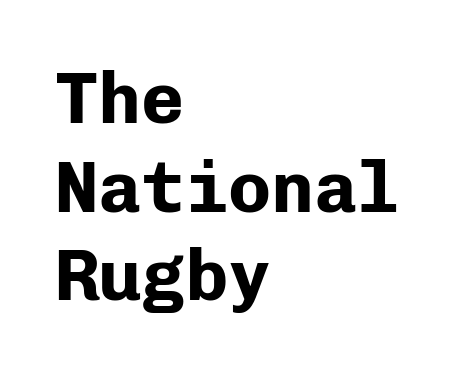
The image shows 72 px bold sans-serif type, upright, monospaced; set left-aligned, line spacing 1.23x, normal letter spacing, not underlined; low stroke contrast and a medium x-height.
